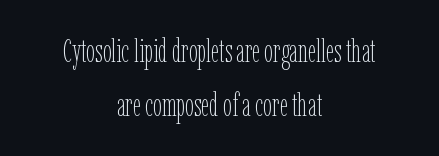
Q: Is the text bold? A: No.
Q: Is the text italic (slanted)? A: No, it is upright.
Q: Is the text underlined? A: No.
Q: How is the paragraph aligned? A: Centered.
Q: Is the spacing between letters normal or unusually wide? A: Normal.
Q: Is the spacing between lines tight, normal or loose? A: Normal.
Q: Width (condensed, normal, or wide)? A: Condensed.
Q: Stroke contrast? A: Low.
Q: x-height? A: Medium.
Q: Monospaced? A: No.
